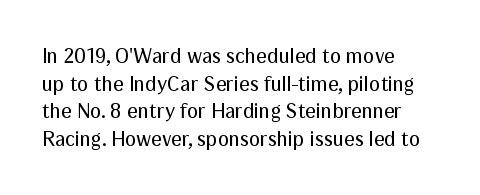
{"italic": "no", "bold": "no", "underline": "no", "align": "left", "line_spacing": "normal", "line_spacing_ratio": 1.32, "letter_spacing": "normal", "letter_spacing_em": 0.0, "glyph_px": 21}
